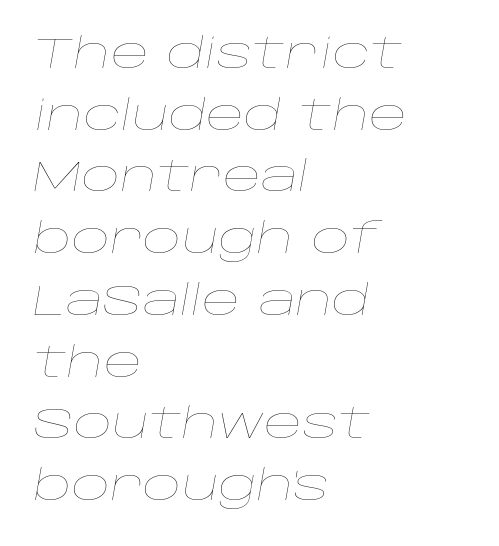
{"italic": "yes", "lean": "right", "slant_degrees": 10, "bold": "no", "weight": "thin", "width": "wide", "stroke_contrast": "low", "x_height": "large", "monospaced": "no", "underline": "no", "align": "left", "line_spacing": "normal", "line_spacing_ratio": 1.47, "letter_spacing": "normal", "letter_spacing_em": 0.0, "glyph_px": 42}
